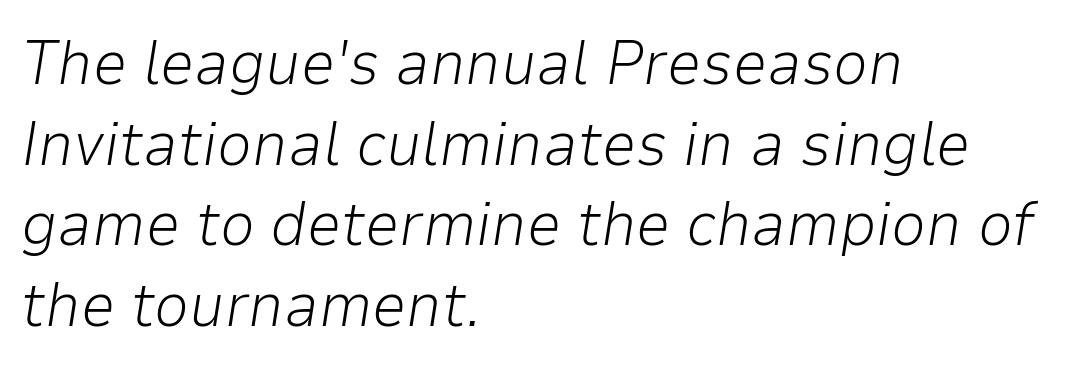
Nothing heavy about these letters — not bold at all. This is oblique type, the kind used for emphasis or titles. A typesetter would call this leading conventional body-copy spacing. Observe the ordinary spacing: letters are neighbours, not strangers.
